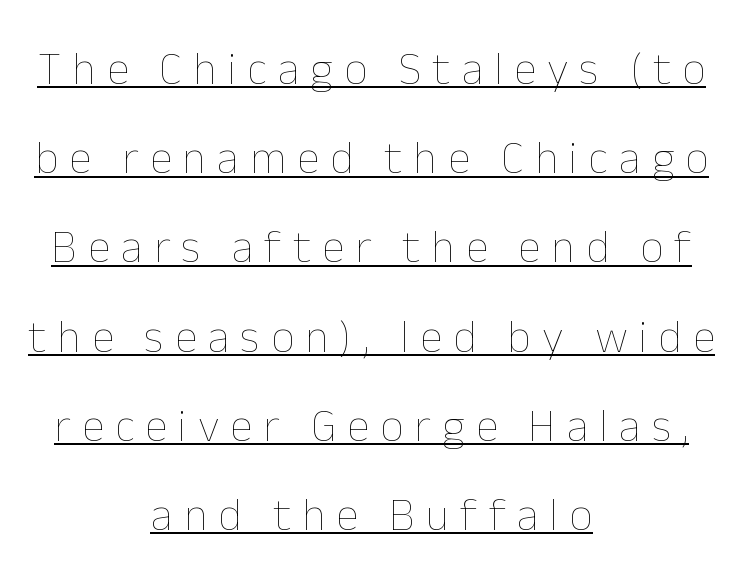
{"italic": "no", "bold": "no", "weight": "thin", "width": "normal", "stroke_contrast": "low", "x_height": "medium", "monospaced": "no", "underline": "yes", "align": "center", "line_spacing": "loose", "line_spacing_ratio": 1.94, "letter_spacing": "wide", "letter_spacing_em": 0.24, "glyph_px": 46}
